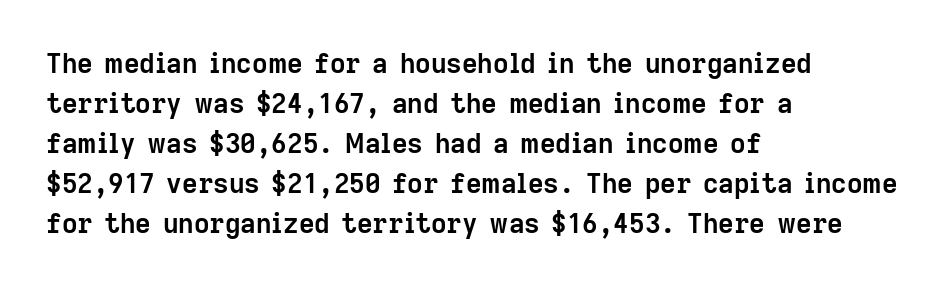
The image shows 27 px bold type, upright; set left-aligned, normal line spacing (1.48x), normal letter spacing, not underlined.
